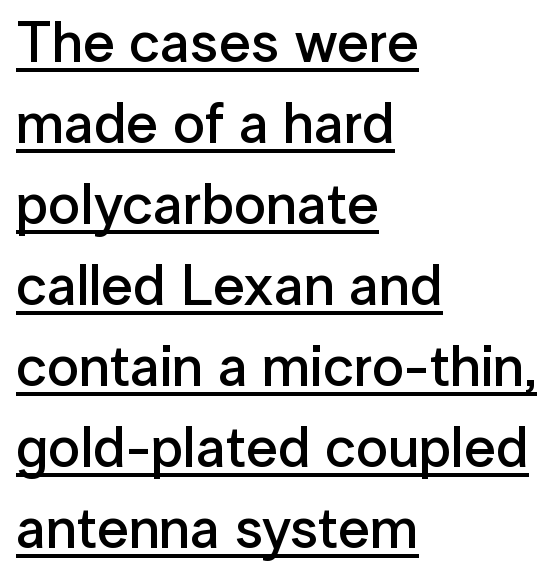
{"serif": "no", "italic": "no", "bold": "semi", "weight": "semibold", "width": "normal", "stroke_contrast": "low", "x_height": "medium", "monospaced": "no", "underline": "yes", "align": "left", "line_spacing": "normal", "line_spacing_ratio": 1.42, "letter_spacing": "normal", "letter_spacing_em": 0.0, "glyph_px": 57}
